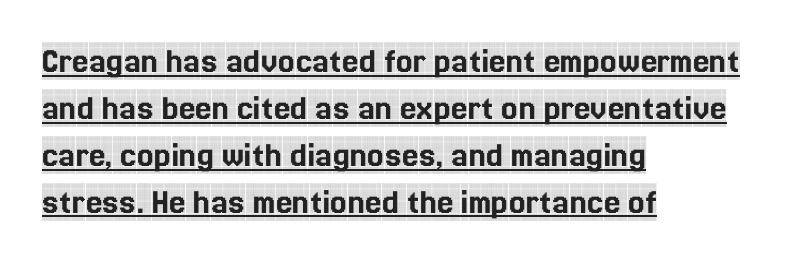
The image shows 37 px condensed serif type, upright; set left-aligned, normal line spacing (1.27x), normal letter spacing, underlined; a large x-height.
